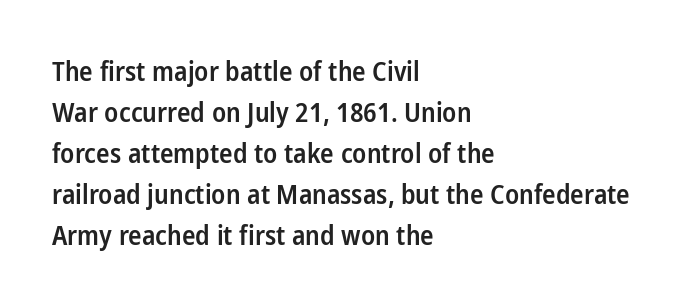
Does extra space separate the letters? No, they use regular spacing. Line spacing here is normal. Visually the block forms a straight wall on the left and a jagged coastline on the right. Unlike italic type, these characters show no tilt at all. The face used here is a semibold: visibly heavier than regular, lighter than bold. The foot of each line stays bare and open.
